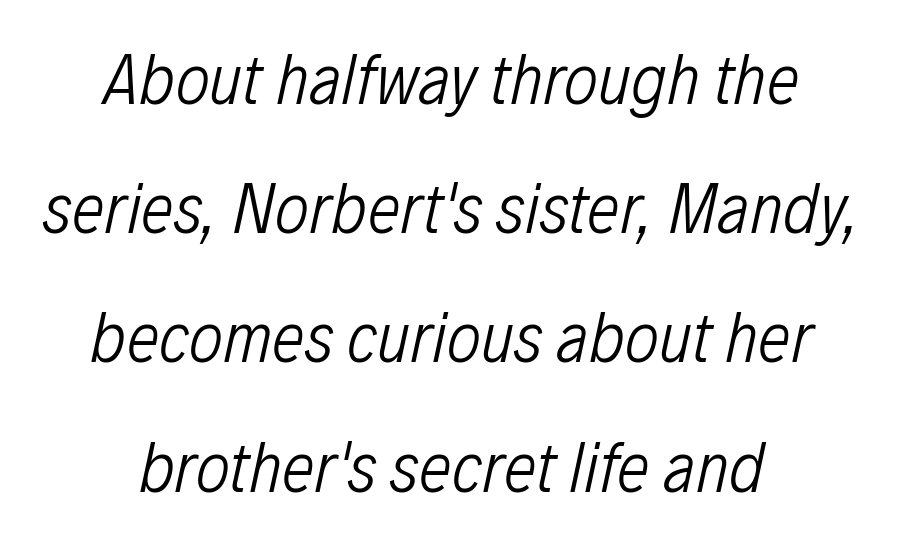
The face used here is proportionally spaced, like ordinary book or web type. The letterforms sit at book weight or below. Horizontally, the lines are justified to the midpoint only. Slanted lettering throughout. Descender tails drop into unmarked territory. Tracking here is standard; glyphs follow each other at the usual distance.
